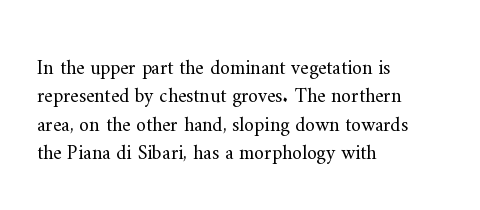
{"italic": "no", "bold": "no", "underline": "no", "align": "left", "line_spacing": "normal", "line_spacing_ratio": 1.42, "letter_spacing": "normal", "letter_spacing_em": 0.0, "glyph_px": 20}
